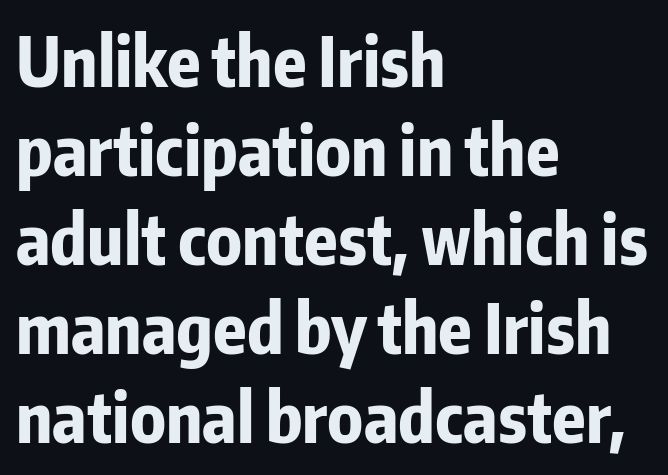
Q: Is the text bold? A: Yes.
Q: Is the text italic (slanted)? A: No, it is upright.
Q: Is the typeface a serif or a sans-serif typeface? A: Sans-serif.
Q: Is the text underlined? A: No.
Q: How is the paragraph aligned? A: Left-aligned.
Q: Is the spacing between letters normal or unusually wide? A: Normal.
Q: Is the spacing between lines tight, normal or loose? A: Normal.
Q: Width (condensed, normal, or wide)? A: Condensed.
Q: Stroke contrast? A: Low.
Q: x-height? A: Medium.
Q: Monospaced? A: No.
